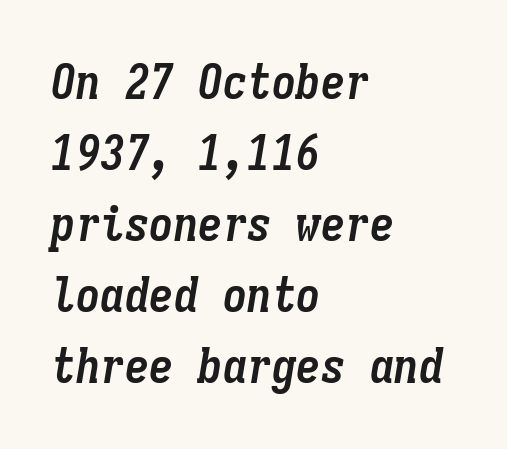
Q: Is the text bold? A: Yes.
Q: Is the text italic (slanted)? A: Yes, it leans right by about 9 degrees.
Q: Is the text underlined? A: No.
Q: How is the paragraph aligned? A: Left-aligned.
Q: Is the spacing between letters normal or unusually wide? A: Normal.
Q: Is the spacing between lines tight, normal or loose? A: Normal.
Q: Width (condensed, normal, or wide)? A: Condensed.
Q: Stroke contrast? A: Low.
Q: x-height? A: Medium.
Q: Monospaced? A: Yes.
